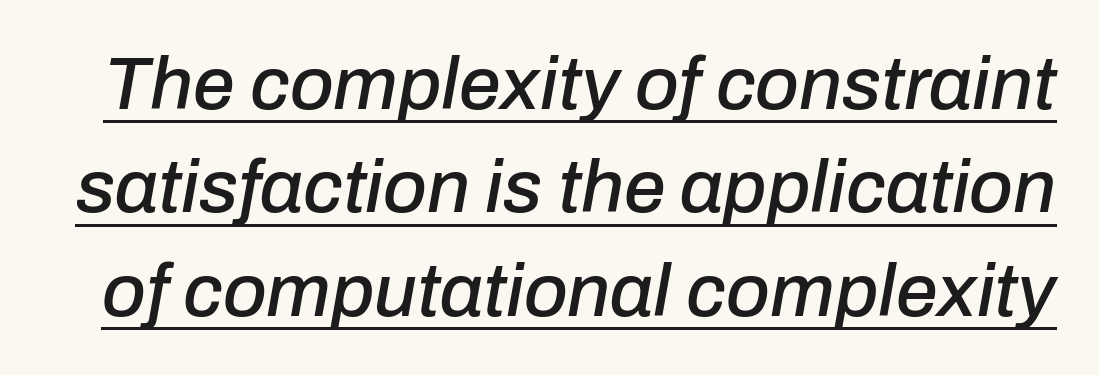
{"italic": "yes", "lean": "right", "slant_degrees": 10, "width": "normal", "stroke_contrast": "low", "x_height": "medium", "monospaced": "no", "underline": "yes", "line_spacing": "normal", "line_spacing_ratio": 1.38, "letter_spacing": "normal", "letter_spacing_em": 0.0, "glyph_px": 75}
